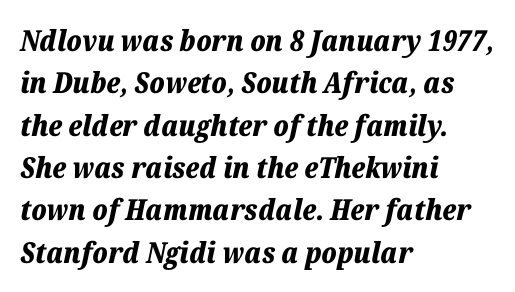
The image shows 29 px bold type, italic (leaning right); set left-aligned, normal line spacing (1.46x), normal letter spacing, not underlined; low stroke contrast and a medium x-height.
